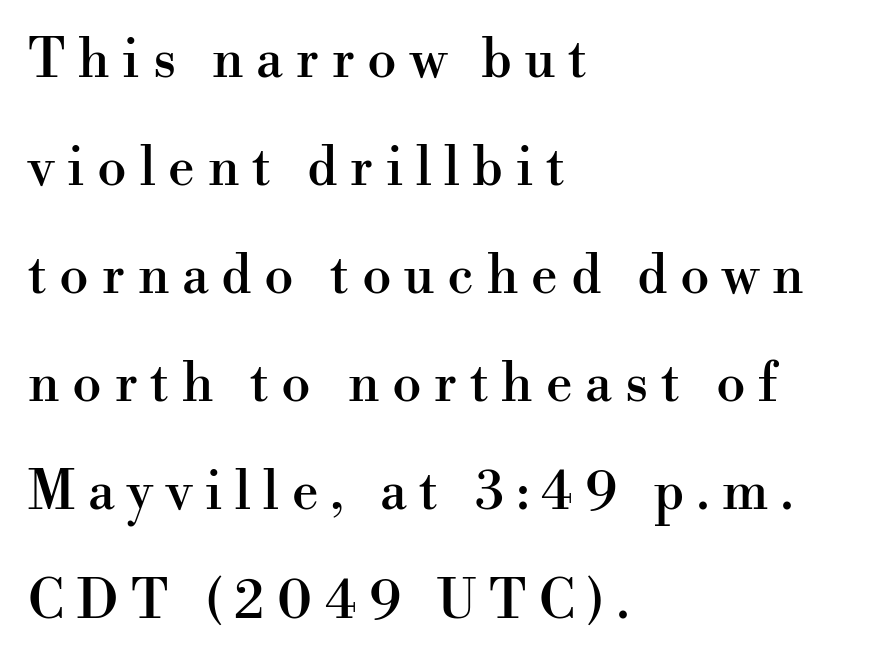
{"serif": "yes", "italic": "no", "width": "normal", "stroke_contrast": "high", "x_height": "small", "monospaced": "no", "underline": "no", "align": "left", "line_spacing": "loose", "line_spacing_ratio": 2.04, "letter_spacing": "wide", "letter_spacing_em": 0.24, "glyph_px": 53}
